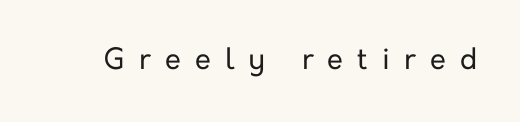
Observe the wide spacing: letters keep a clear distance from each other. These lines are rendered in a variable-pitch font. This rendering employs a face without finishing strokes, i.e., a sans-serif. Designer's note — italics off, roman on.
